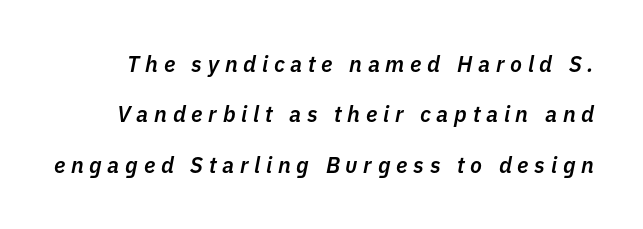
The image shows 22 px text type, italic (leaning right); set loose line spacing (2.29x), unusually wide letter spacing (+0.26 em), not underlined.
